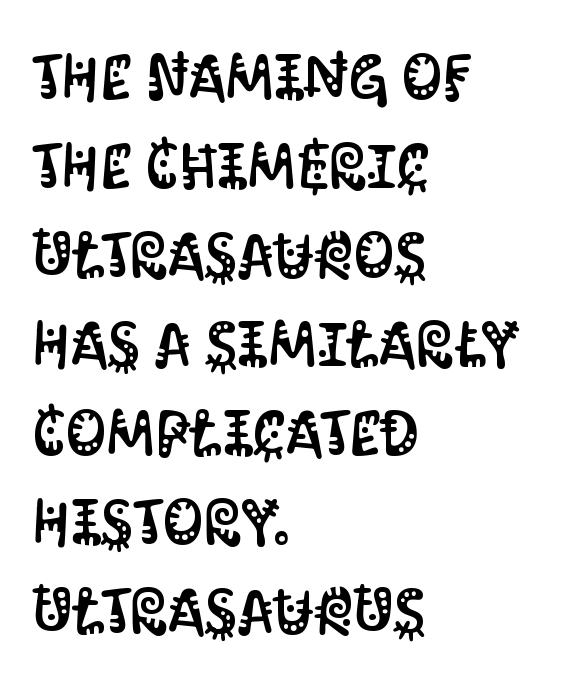
Q: Is the text italic (slanted)? A: No, it is upright.
Q: Is the typeface a serif or a sans-serif typeface? A: Sans-serif.
Q: Is the text underlined? A: No.
Q: How is the paragraph aligned? A: Left-aligned.
Q: Is the spacing between letters normal or unusually wide? A: Normal.
Q: Is the spacing between lines tight, normal or loose? A: Normal.
Q: Width (condensed, normal, or wide)? A: Condensed.
Q: Stroke contrast? A: Medium.
Q: x-height? A: Large.
Q: Monospaced? A: No.
